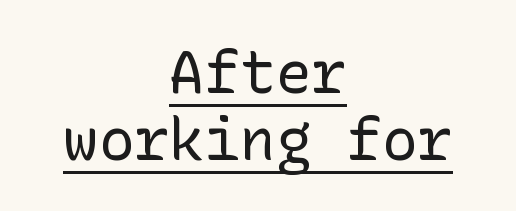
Q: Is the text bold? A: No.
Q: Is the text italic (slanted)? A: No, it is upright.
Q: Is the typeface a serif or a sans-serif typeface? A: Sans-serif.
Q: Is the text underlined? A: Yes.
Q: How is the paragraph aligned? A: Centered.
Q: Is the spacing between letters normal or unusually wide? A: Normal.
Q: Is the spacing between lines tight, normal or loose? A: Tight.
Q: Width (condensed, normal, or wide)? A: Normal.
Q: Stroke contrast? A: Low.
Q: x-height? A: Medium.
